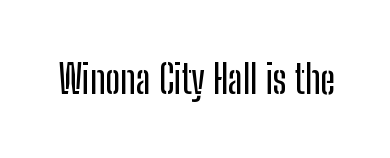
{"serif": "no", "italic": "no", "width": "condensed", "stroke_contrast": "low", "x_height": "medium", "monospaced": "no", "underline": "no", "letter_spacing": "normal", "letter_spacing_em": 0.0, "glyph_px": 39}
